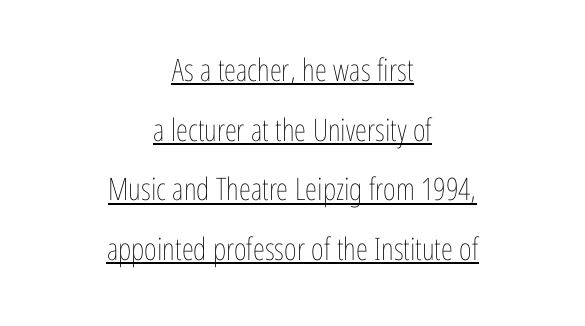
{"italic": "no", "bold": "no", "weight": "thin", "width": "condensed", "stroke_contrast": "low", "x_height": "medium", "monospaced": "no", "underline": "yes", "align": "center", "line_spacing": "loose", "line_spacing_ratio": 1.92, "letter_spacing": "normal", "letter_spacing_em": 0.0, "glyph_px": 31}
